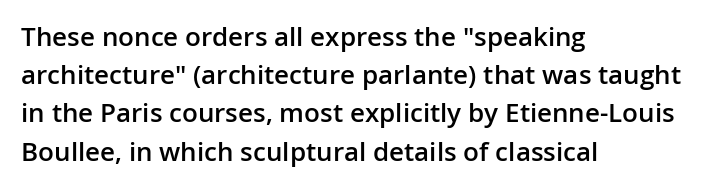
These lines keep a tight, regular rhythm from letter to letter. The rag falls on the right side of this text block. Glance below the letters and you will spot only blank space. Interline gaps are of average width in this sample.
